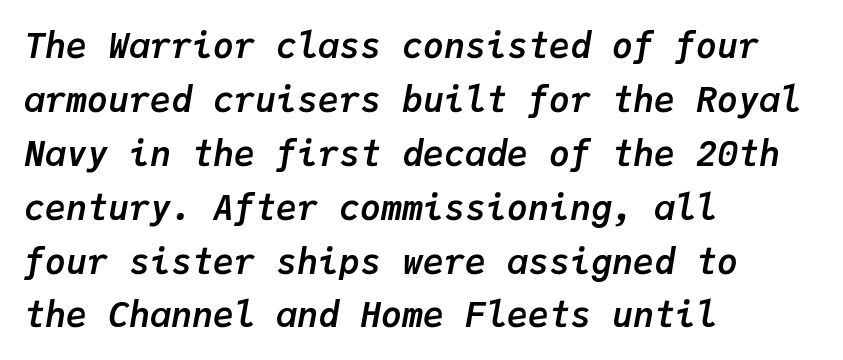
The image shows 35 px semibold type, italic (leaning right), monospaced; set left-aligned, normal line spacing (1.54x), normal letter spacing, not underlined; low stroke contrast and a medium x-height.
